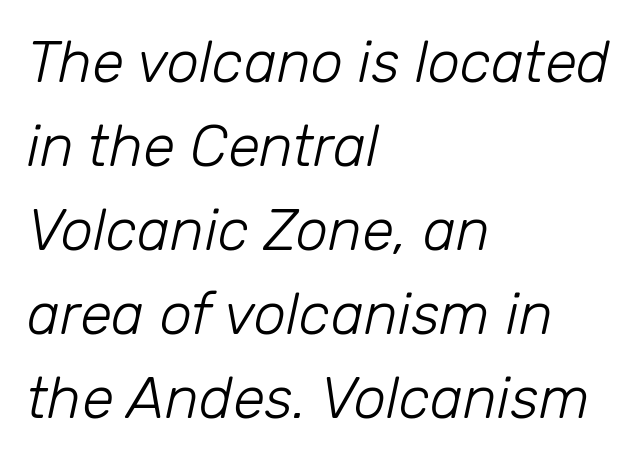
Q: Is the text bold? A: No.
Q: Is the text italic (slanted)? A: Yes, it leans right by about 12 degrees.
Q: Is the text underlined? A: No.
Q: How is the paragraph aligned? A: Left-aligned.
Q: Is the spacing between letters normal or unusually wide? A: Normal.
Q: Is the spacing between lines tight, normal or loose? A: Normal.
Q: Width (condensed, normal, or wide)? A: Normal.
Q: Stroke contrast? A: Low.
Q: x-height? A: Medium.
Q: Monospaced? A: No.
